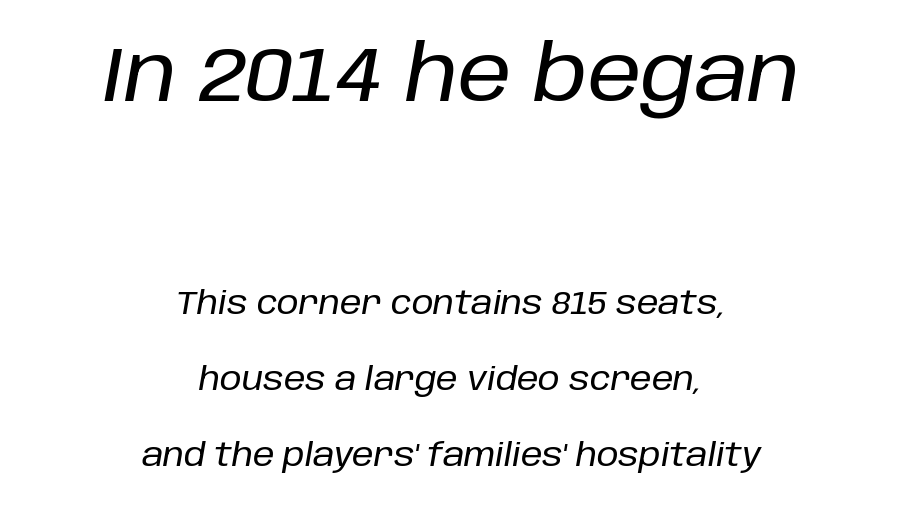
Q: Is the text italic (slanted)? A: Yes, it leans right by about 10 degrees.
Q: Is the text underlined? A: No.
Q: How is the paragraph aligned? A: Centered.
Q: Is the spacing between letters normal or unusually wide? A: Normal.
Q: Is the spacing between lines tight, normal or loose? A: Loose.
Q: Which block of text is set in a larger size, the first (top) or the second (bottom)? A: The first (top) one.
Q: Width (condensed, normal, or wide)? A: Normal.
Q: Stroke contrast? A: Low.
Q: x-height? A: Large.
Q: Monospaced? A: No.
